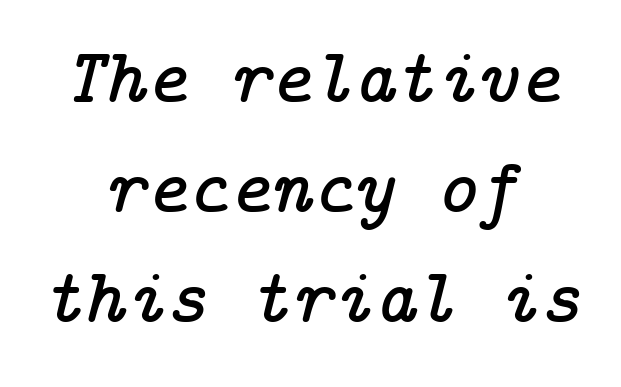
{"serif": "yes", "italic": "yes", "lean": "right", "slant_degrees": 14, "width": "normal", "stroke_contrast": "low", "x_height": "medium", "underline": "no", "align": "center", "line_spacing": "normal", "line_spacing_ratio": 1.39, "letter_spacing": "normal", "letter_spacing_em": 0.0, "glyph_px": 79}
